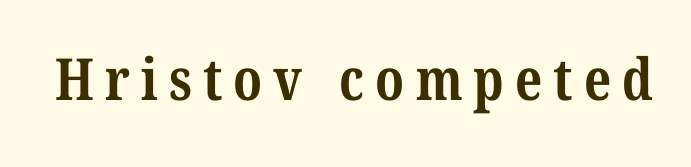
The image shows 58 px bold, condensed serif type; set not underlined; medium stroke contrast and a medium x-height.
